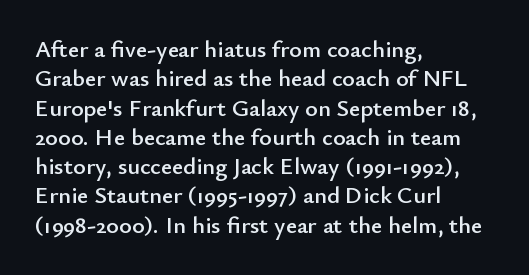
Q: Is the text italic (slanted)? A: No, it is upright.
Q: Is the text underlined? A: No.
Q: How is the paragraph aligned? A: Left-aligned.
Q: Is the spacing between letters normal or unusually wide? A: Normal.
